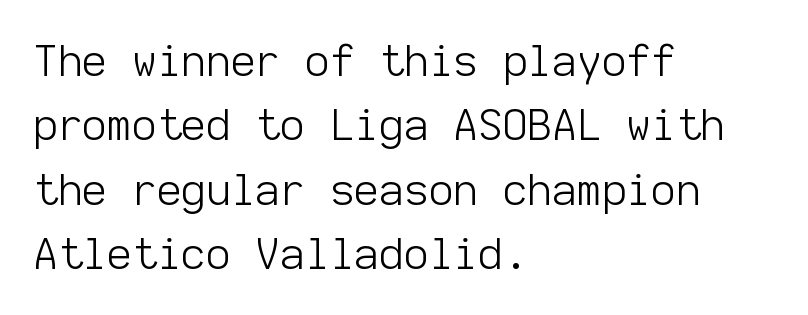
The image shows 43 px light sans-serif type, upright, monospaced; set left-aligned, normal line spacing (1.5x), normal letter spacing, not underlined; low stroke contrast and a medium x-height.
